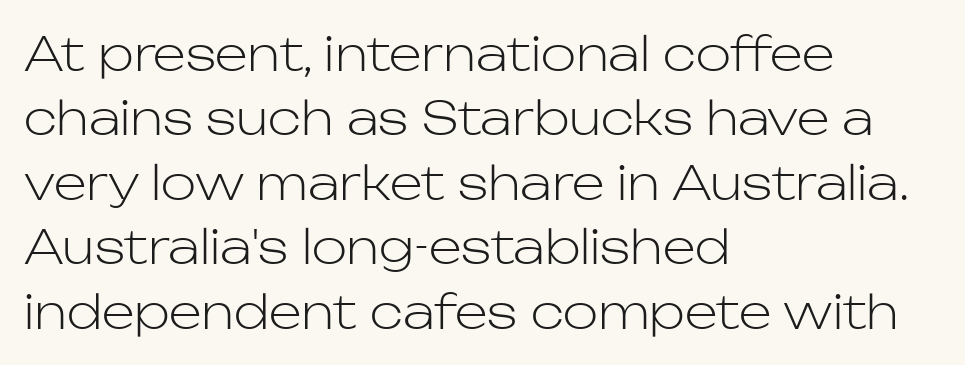
Leftover space on each line is placed entirely after the last word. The face used here is rendered with its standard letterfit. This sample keeps an unexceptional amount of space between lines. You could not count columns in this text — the font is proportionally spaced. Do the letters lean? They stand straight.
